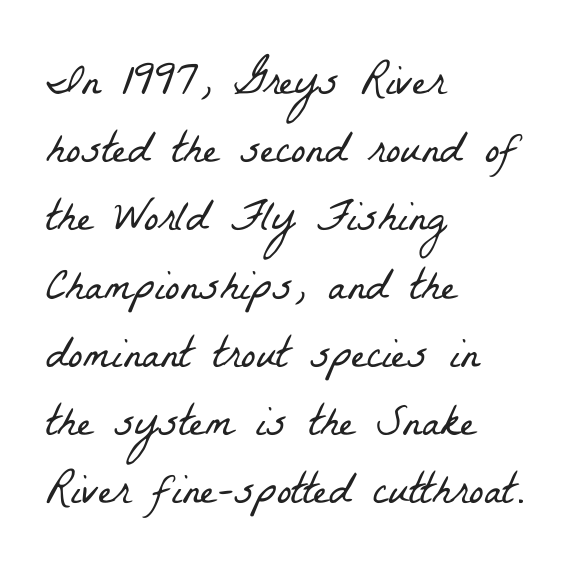
{"serif": "yes", "bold": "no", "weight": "light", "width": "condensed", "stroke_contrast": "low", "x_height": "medium", "monospaced": "no", "underline": "no", "align": "left", "line_spacing": "normal", "line_spacing_ratio": 1.55, "letter_spacing": "normal", "letter_spacing_em": 0.0, "glyph_px": 44}
